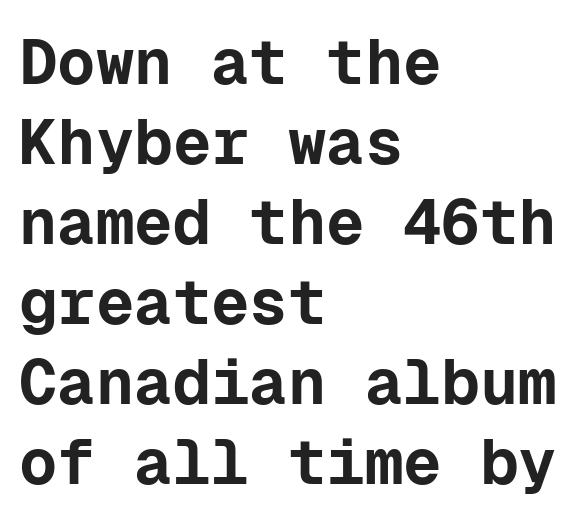
Q: Is the text bold? A: Yes.
Q: Is the text italic (slanted)? A: No, it is upright.
Q: Is the typeface a serif or a sans-serif typeface? A: Sans-serif.
Q: Is the text underlined? A: No.
Q: How is the paragraph aligned? A: Left-aligned.
Q: Is the spacing between letters normal or unusually wide? A: Normal.
Q: Is the spacing between lines tight, normal or loose? A: Normal.
Q: Width (condensed, normal, or wide)? A: Normal.
Q: Stroke contrast? A: Low.
Q: x-height? A: Medium.
Q: Monospaced? A: Yes.
